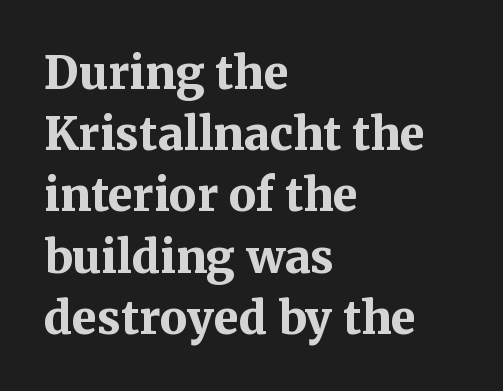
Q: Is the text bold? A: Yes.
Q: Is the text italic (slanted)? A: No, it is upright.
Q: Is the typeface a serif or a sans-serif typeface? A: Serif.
Q: Is the text underlined? A: No.
Q: How is the paragraph aligned? A: Left-aligned.
Q: Is the spacing between letters normal or unusually wide? A: Normal.
Q: Is the spacing between lines tight, normal or loose? A: Normal.
Q: Width (condensed, normal, or wide)? A: Normal.
Q: Stroke contrast? A: Medium.
Q: x-height? A: Medium.
Q: Monospaced? A: No.
